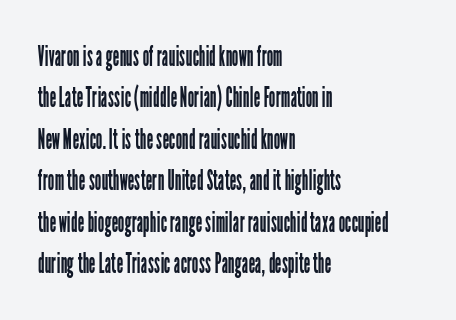
{"serif": "no", "italic": "no", "bold": "no", "weight": "regular", "width": "condensed", "stroke_contrast": "low", "x_height": "medium", "monospaced": "no", "underline": "no", "align": "left", "line_spacing": "normal", "line_spacing_ratio": 1.43, "letter_spacing": "normal", "letter_spacing_em": 0.0, "glyph_px": 29}
